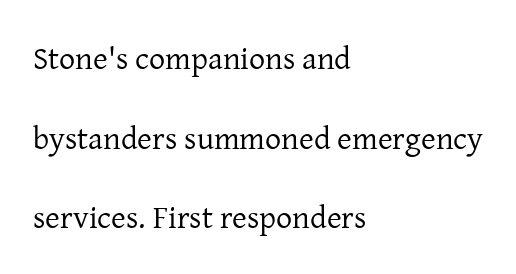
A typesetter would call this proportional, since set widths differ per character. Horizontal bands of white between lines are thick stripes. Think standard paragraph weight, or any step lighter than that. Does the lettering tilt? It doesn't — this is upright. Teacher's note: observe the even left margin — that is flush-left alignment. Check under the words: just untouched page.
